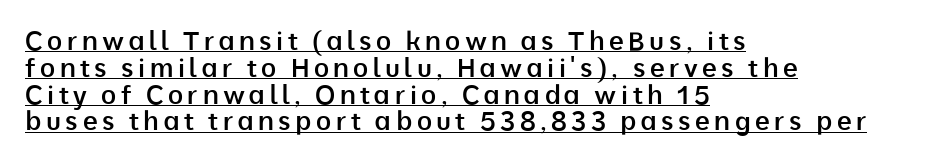
Does the weight exceed regular? Yes, but only to semibold. Cramped leading. These lines are set flush left with a ragged right edge. The lettering is marked with a stroke running underneath it. The font's upright variant was chosen for this text.
